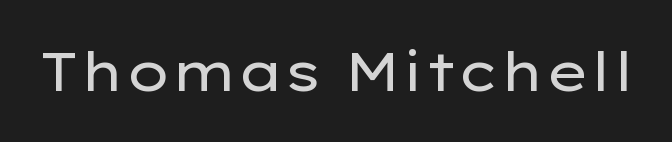
{"serif": "no", "italic": "no", "bold": "no", "weight": "regular", "width": "wide", "stroke_contrast": "low", "x_height": "medium", "monospaced": "no", "underline": "no", "letter_spacing": "normal", "letter_spacing_em": 0.0, "glyph_px": 54}
